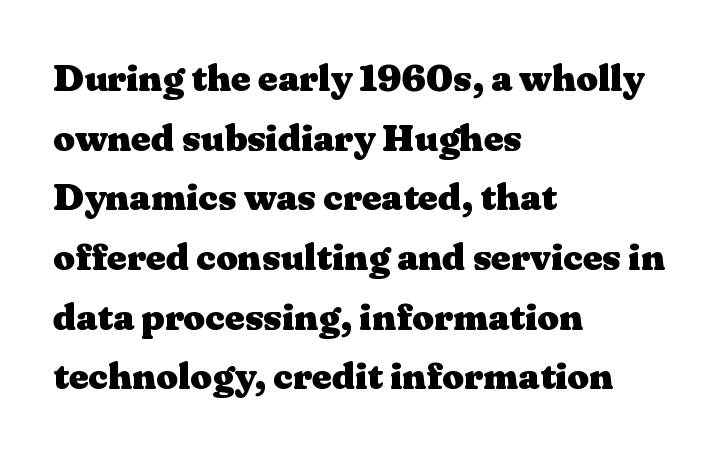
Q: Is the text bold? A: Yes.
Q: Is the text italic (slanted)? A: No, it is upright.
Q: Is the typeface a serif or a sans-serif typeface? A: Serif.
Q: Is the text underlined? A: No.
Q: How is the paragraph aligned? A: Left-aligned.
Q: Is the spacing between letters normal or unusually wide? A: Normal.
Q: Is the spacing between lines tight, normal or loose? A: Normal.
Q: Width (condensed, normal, or wide)? A: Wide.
Q: Stroke contrast? A: Medium.
Q: x-height? A: Medium.
Q: Monospaced? A: No.
